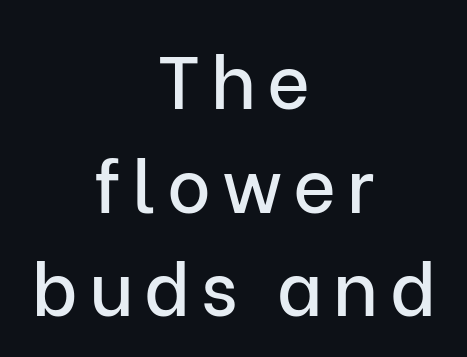
{"serif": "no", "italic": "no", "width": "normal", "stroke_contrast": "low", "x_height": "medium", "monospaced": "no", "underline": "no", "align": "center", "line_spacing": "normal", "line_spacing_ratio": 1.4, "glyph_px": 74}
